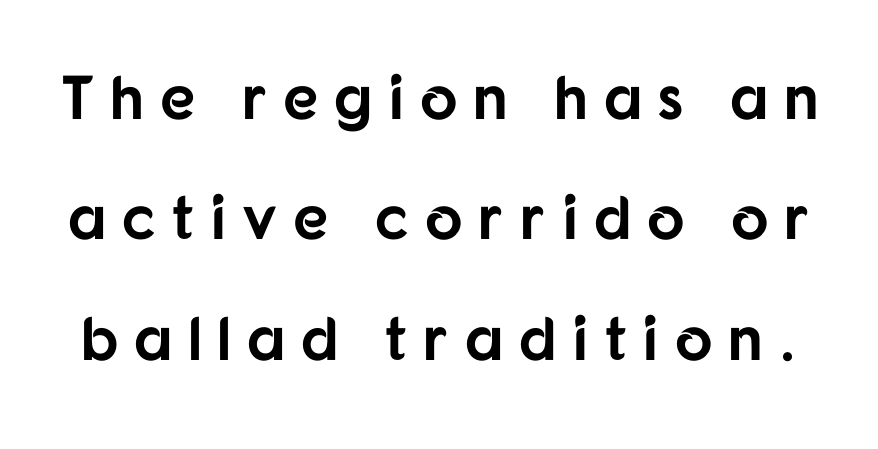
Q: Is the text bold? A: Yes.
Q: Is the text italic (slanted)? A: No, it is upright.
Q: Is the typeface a serif or a sans-serif typeface? A: Sans-serif.
Q: Is the text underlined? A: No.
Q: Is the spacing between letters normal or unusually wide? A: Unusually wide.
Q: Is the spacing between lines tight, normal or loose? A: Loose.
Q: Width (condensed, normal, or wide)? A: Normal.
Q: Stroke contrast? A: Low.
Q: x-height? A: Medium.
Q: Monospaced? A: No.
